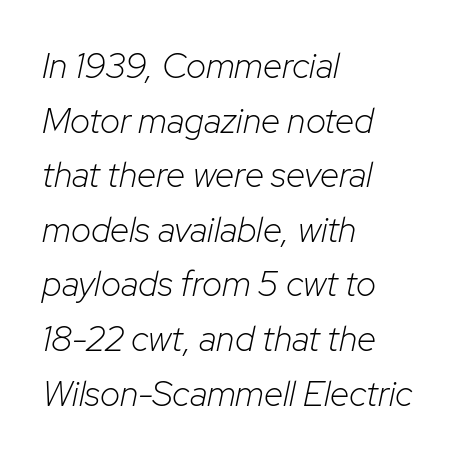
Q: Is the text bold? A: No.
Q: Is the text italic (slanted)? A: Yes, it leans right by about 12 degrees.
Q: Is the text underlined? A: No.
Q: How is the paragraph aligned? A: Left-aligned.
Q: Is the spacing between letters normal or unusually wide? A: Normal.
Q: Is the spacing between lines tight, normal or loose? A: Normal.
Q: Width (condensed, normal, or wide)? A: Normal.
Q: Stroke contrast? A: Low.
Q: x-height? A: Medium.
Q: Monospaced? A: No.
